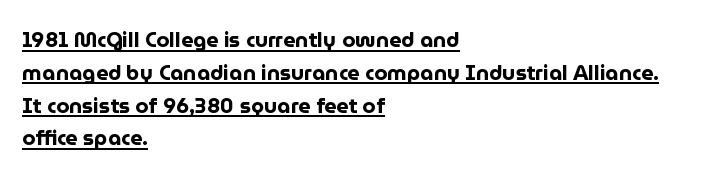
The paragraph has a hard left edge and a soft right edge. Caption: standard tracking, unaltered. This sample uses an upright cut, with every glyph sitting square on the baseline. The words here are underlined. Weight check: bold — yes, fully.
